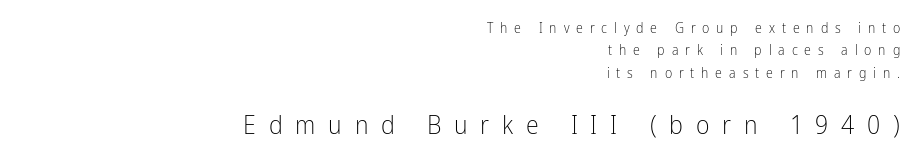
Q: Is the text bold? A: No.
Q: Is the text italic (slanted)? A: No, it is upright.
Q: Is the text underlined? A: No.
Q: How is the paragraph aligned? A: Right-aligned.
Q: Is the spacing between letters normal or unusually wide? A: Unusually wide.
Q: Is the spacing between lines tight, normal or loose? A: Normal.
Q: Which block of text is set in a larger size, the first (top) or the second (bottom)? A: The second (bottom) one.
